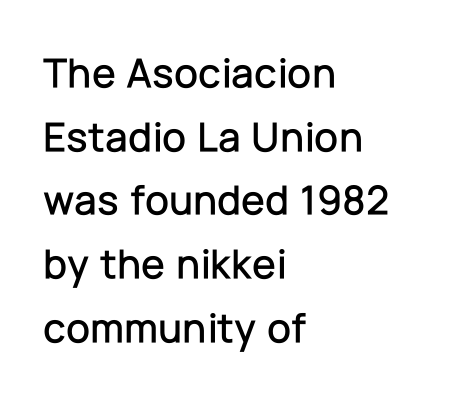
Leading: standard. Where is the straight margin? On the left. These lines are rendered in a variable-pitch font. Inter-character spacing is left at the font's built-in metrics. Tall strokes in this sample are plumb rather than angled. Serif or sans? Sans — the stroke terminals are bare.
